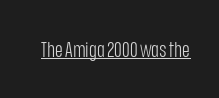
Q: Is the text bold? A: No.
Q: Is the text italic (slanted)? A: No, it is upright.
Q: Is the text underlined? A: Yes.
Q: Is the spacing between letters normal or unusually wide? A: Normal.
